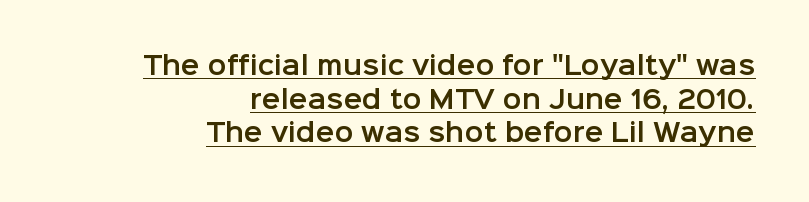
The image shows 25 px text type, upright; set right-aligned, normal line spacing (1.35x), normal letter spacing, underlined.
